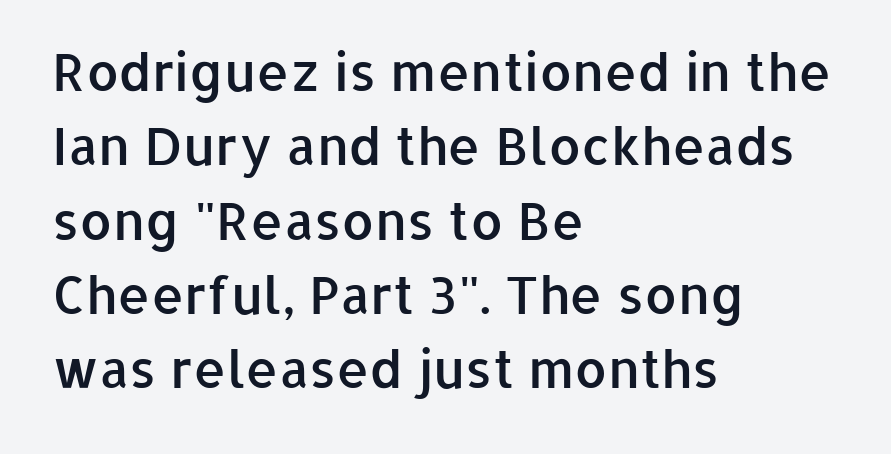
Q: Is the text bold? A: Semi-bold.
Q: Is the text italic (slanted)? A: No, it is upright.
Q: Is the typeface a serif or a sans-serif typeface? A: Sans-serif.
Q: Is the text underlined? A: No.
Q: How is the paragraph aligned? A: Left-aligned.
Q: Is the spacing between letters normal or unusually wide? A: Normal.
Q: Is the spacing between lines tight, normal or loose? A: Normal.
Q: Width (condensed, normal, or wide)? A: Normal.
Q: Stroke contrast? A: Low.
Q: x-height? A: Medium.
Q: Monospaced? A: No.
